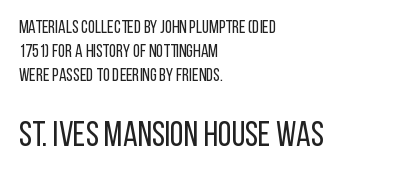
The image shows 35 px regular-weight, condensed sans-serif type, upright; set left-aligned, normal line spacing (1.34x), normal letter spacing, not underlined; the second (bottom) block is 1.94x larger; low stroke contrast and a large x-height.
